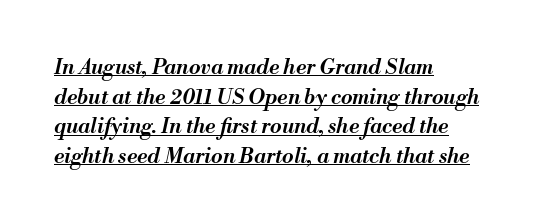
The image shows 21 px text type, italic (leaning right); set left-aligned, normal line spacing (1.41x), normal letter spacing, underlined.
